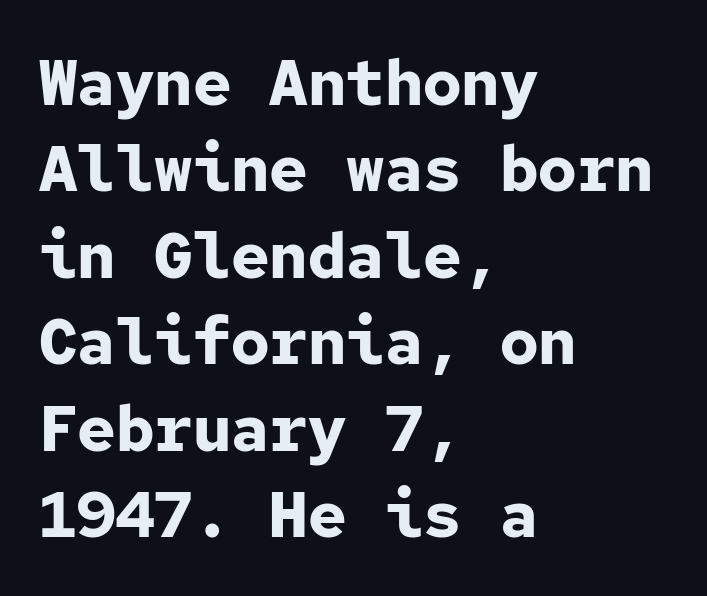
The image shows 64 px bold sans-serif type, upright, monospaced; set left-aligned, normal line spacing (1.35x), normal letter spacing, not underlined; low stroke contrast and a medium x-height.
